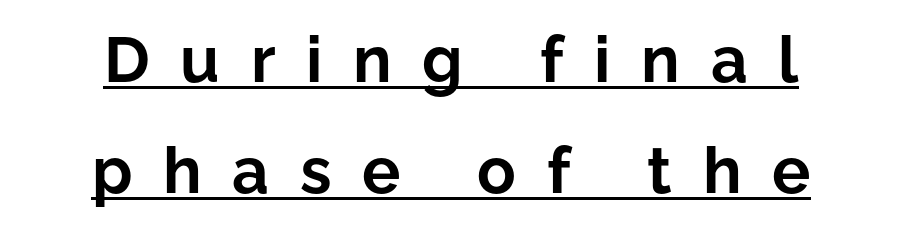
Q: Is the text bold? A: Yes.
Q: Is the text italic (slanted)? A: No, it is upright.
Q: Is the typeface a serif or a sans-serif typeface? A: Sans-serif.
Q: Is the text underlined? A: Yes.
Q: How is the paragraph aligned? A: Centered.
Q: Is the spacing between letters normal or unusually wide? A: Unusually wide.
Q: Width (condensed, normal, or wide)? A: Normal.
Q: Stroke contrast? A: Low.
Q: x-height? A: Medium.
Q: Monospaced? A: No.
